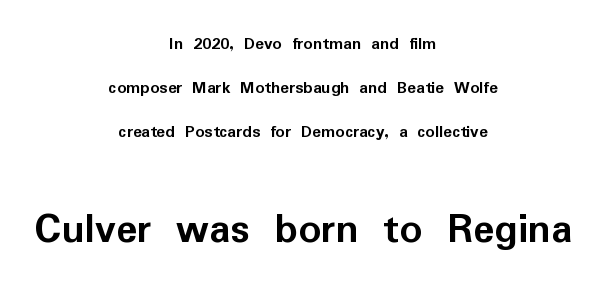
The image shows 44 px semibold sans-serif type, upright; set centered, loose line spacing (2.44x), normal letter spacing, not underlined; the second (bottom) block is 2.44x larger; low stroke contrast and a medium x-height.
